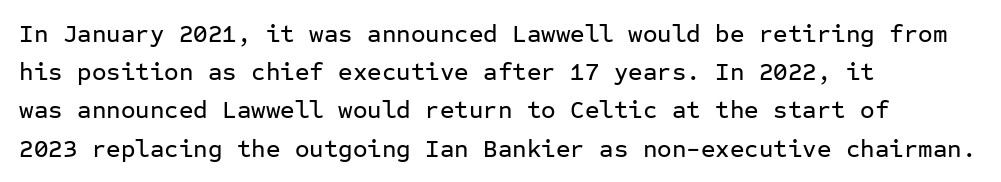
The image shows 25 px text type, upright; set left-aligned, normal line spacing (1.53x), normal letter spacing, not underlined.
